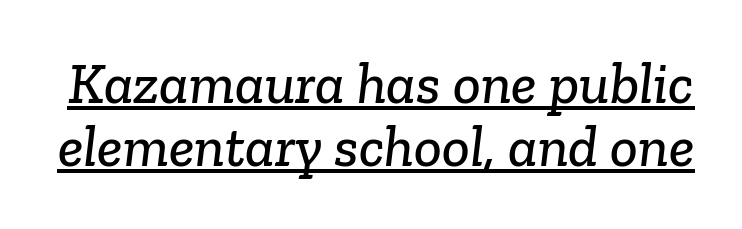
This rendering features underlined lettering. Type style note: has serifs. Proportional: the letters do not fall into vertical columns. Each new line begins almost immediately beneath the previous one.
